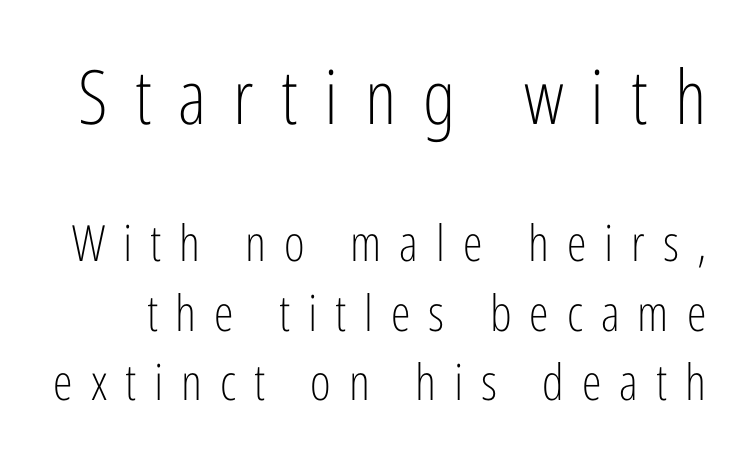
A normal amount of white space separates one row of letters from the next. Of the two passages, the one on top uses the larger point size. Ordinary non-slanted type is in use. Classification — sans serif. Ink coverage per letter is moderate at most. The glyphs are unaccompanied by any horizontal stroke below them.
